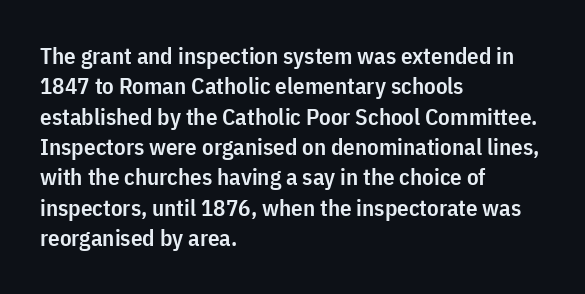
The image shows 23 px text type, upright; set left-aligned, normal line spacing (1.32x), normal letter spacing, not underlined.
